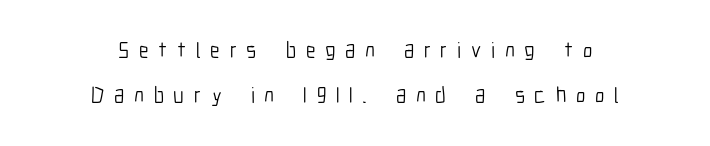
{"italic": "no", "bold": "no", "underline": "no", "align": "center", "line_spacing": "loose", "line_spacing_ratio": 2.03, "letter_spacing": "wide", "letter_spacing_em": 0.44, "glyph_px": 22}
